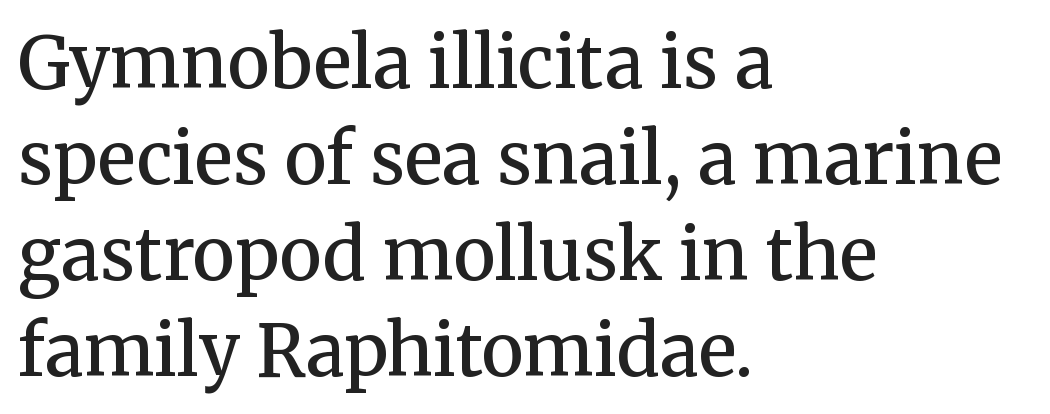
Q: Is the text bold? A: Semi-bold.
Q: Is the text italic (slanted)? A: No, it is upright.
Q: Is the typeface a serif or a sans-serif typeface? A: Serif.
Q: Is the text underlined? A: No.
Q: How is the paragraph aligned? A: Left-aligned.
Q: Is the spacing between letters normal or unusually wide? A: Normal.
Q: Is the spacing between lines tight, normal or loose? A: Normal.
Q: Width (condensed, normal, or wide)? A: Normal.
Q: Stroke contrast? A: Medium.
Q: x-height? A: Medium.
Q: Monospaced? A: No.
